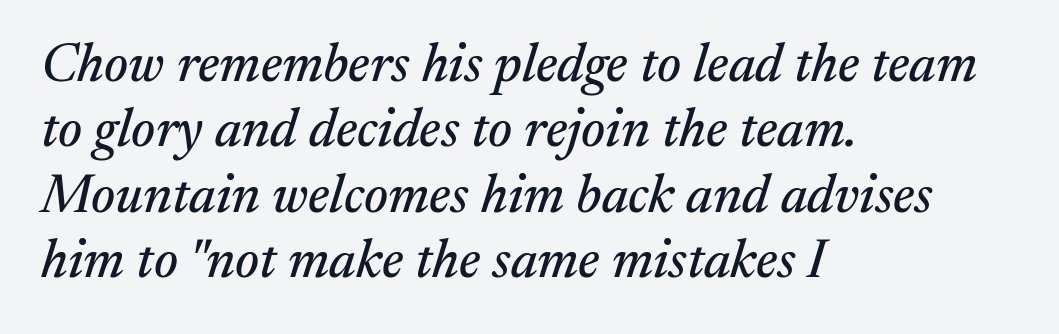
The image shows 54 px serif type, italic (leaning right); set left-aligned, line spacing 1.21x, normal letter spacing, not underlined; medium stroke contrast and a medium x-height.
